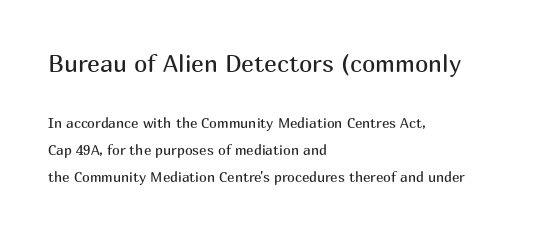
{"italic": "no", "bold": "no", "underline": "no", "align": "left", "line_spacing": "loose", "line_spacing_ratio": 1.94, "letter_spacing": "normal", "letter_spacing_em": 0.0, "larger_block": "first", "size_ratio": 1.71, "glyph_px": 24}
